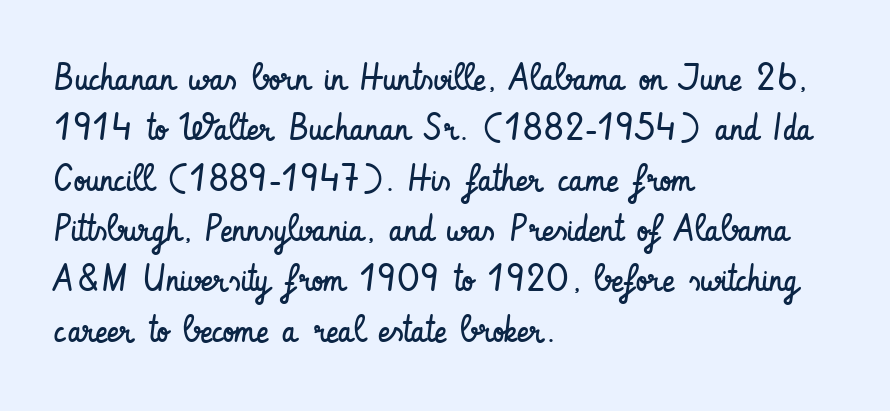
{"serif": "no", "italic": "no", "bold": "no", "weight": "regular", "width": "condensed", "stroke_contrast": "low", "x_height": "small", "monospaced": "no", "underline": "no", "align": "left", "line_spacing": "normal", "line_spacing_ratio": 1.36, "letter_spacing": "normal", "letter_spacing_em": 0.0, "glyph_px": 37}
